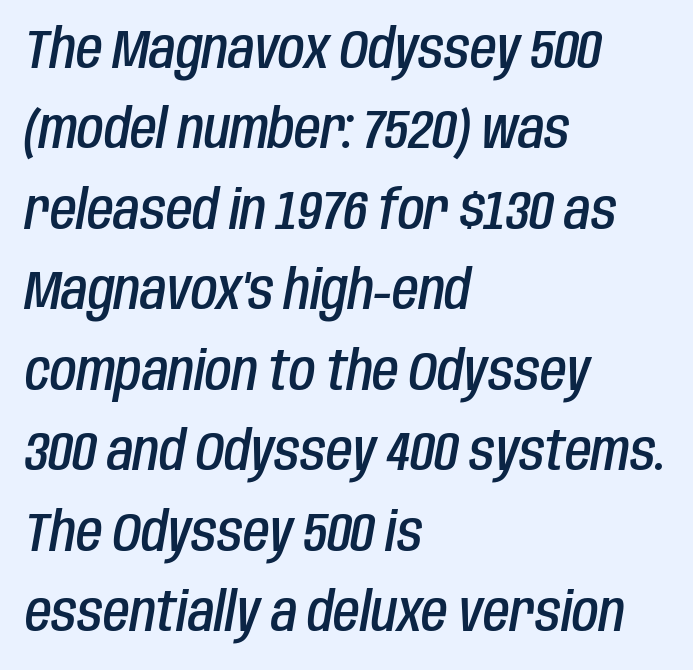
The face used here has a pronounced slope to its letters. Leading matches the norm, producing a regular column. Firm but not heavy-handed strokes: this text is semibold. One-word summary of the alignment: left. A typesetter would call this zero additional tracking.
